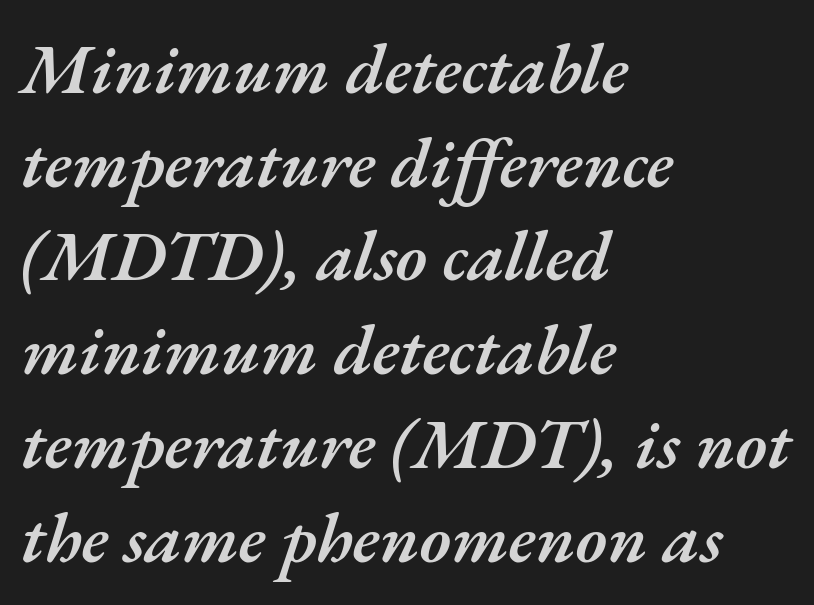
What weight is shown? A semibold, between regular and bold. Quick note: underline off. Characters follow at the spacing the type designer built in. The ragged edge is on the right, which tells us the setting is flush left. Italic? Definitely — the glyphs are oblique.
